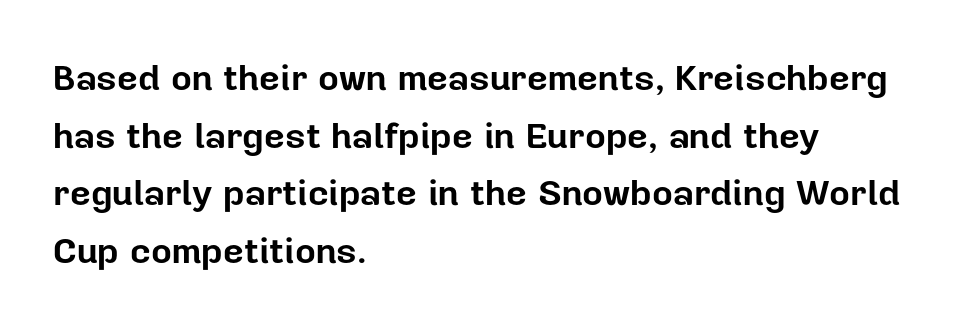
This sample keeps an unexceptional amount of space between lines. Each row of text sits above clean, open space. What kind of face is this? One without serifs — a sans. Italic: no, the glyphs are upright roman. Summary of weight: heavy, a full bold.
